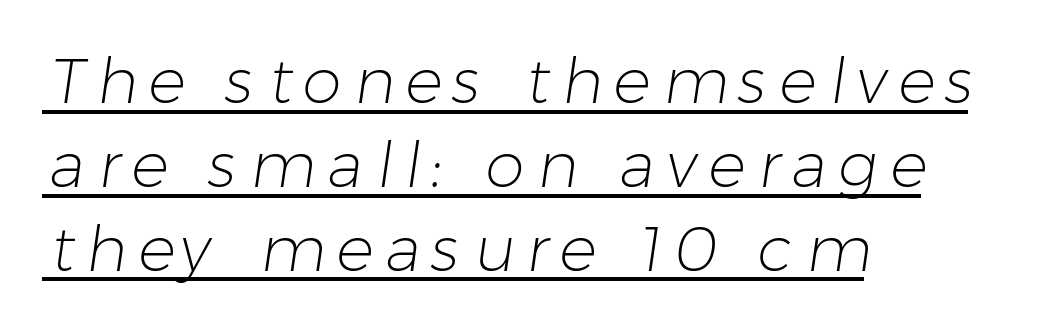
Q: Is the text bold? A: No.
Q: Is the typeface a serif or a sans-serif typeface? A: Sans-serif.
Q: Is the text underlined? A: Yes.
Q: How is the paragraph aligned? A: Left-aligned.
Q: Is the spacing between lines tight, normal or loose? A: Normal.
Q: Width (condensed, normal, or wide)? A: Normal.
Q: Stroke contrast? A: Low.
Q: x-height? A: Medium.
Q: Monospaced? A: No.
